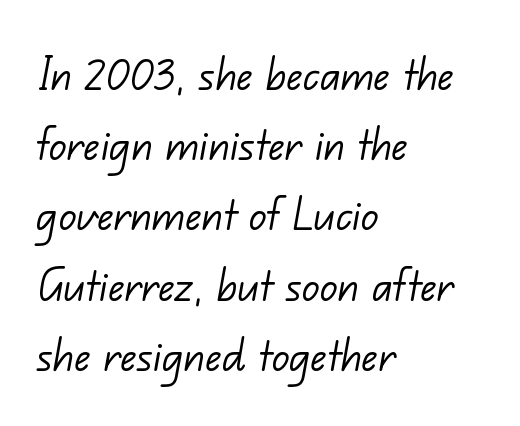
The characters display no serif detailing; their extremities are plain. Underlining? Definitely not there. The lines in this sample share a left origin and differ only in where they stop. The strokes are not fattened; the text isn't bold. Each word holds together tightly as a unit, with standard inter-letter gaps. This sample keeps an unexceptional amount of space between lines.
